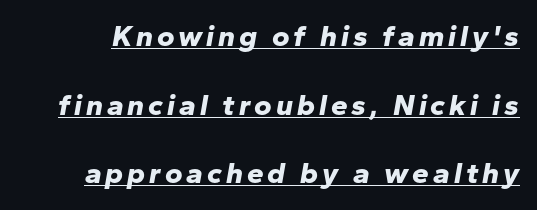
Vertically, the passage feels expansive, rows floating well apart. Quick note: underline on. Note the varied advance widths — an 'i' is clearly narrower than an 'm'. Students, this is bold: see how much ink each stroke carries. An italicized treatment has been applied to the whole sample.
